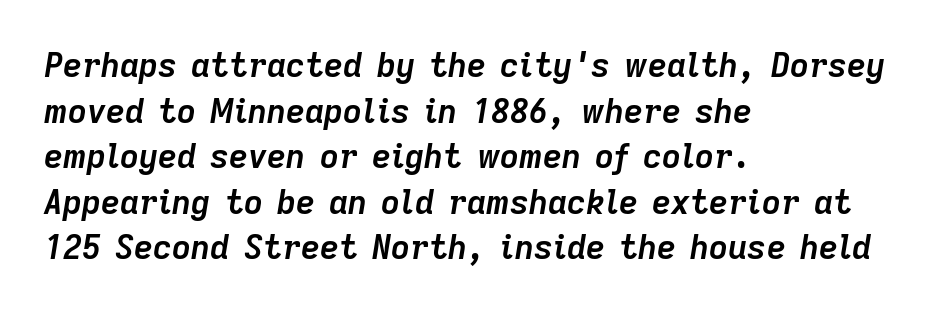
{"italic": "yes", "lean": "right", "slant_degrees": 9, "bold": "yes", "weight": "semibold", "width": "normal", "stroke_contrast": "low", "x_height": "medium", "monospaced": "no", "underline": "no", "align": "left", "line_spacing": "normal", "line_spacing_ratio": 1.38, "letter_spacing": "normal", "letter_spacing_em": 0.0, "glyph_px": 33}
